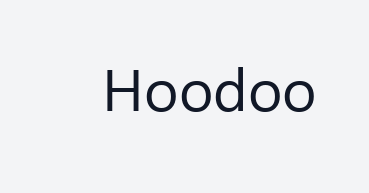
Q: Is the text bold? A: No.
Q: Is the text italic (slanted)? A: No, it is upright.
Q: Is the typeface a serif or a sans-serif typeface? A: Sans-serif.
Q: Is the text underlined? A: No.
Q: Is the spacing between letters normal or unusually wide? A: Normal.
Q: Width (condensed, normal, or wide)? A: Normal.
Q: Stroke contrast? A: Low.
Q: x-height? A: Medium.
Q: Monospaced? A: No.
